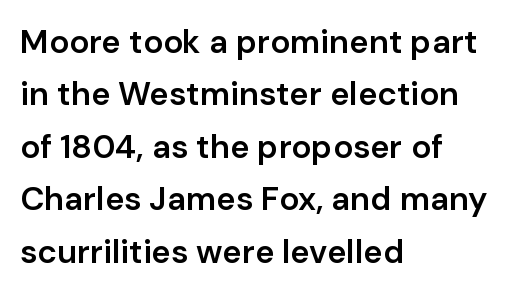
Q: Is the text bold? A: Semi-bold.
Q: Is the text italic (slanted)? A: No, it is upright.
Q: Is the typeface a serif or a sans-serif typeface? A: Sans-serif.
Q: Is the text underlined? A: No.
Q: How is the paragraph aligned? A: Left-aligned.
Q: Is the spacing between letters normal or unusually wide? A: Normal.
Q: Is the spacing between lines tight, normal or loose? A: Normal.
Q: Width (condensed, normal, or wide)? A: Normal.
Q: Stroke contrast? A: Low.
Q: x-height? A: Medium.
Q: Monospaced? A: No.
